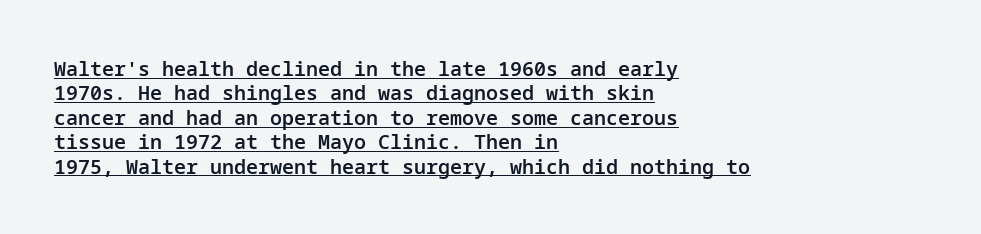
{"italic": "no", "bold": "semi", "underline": "yes", "align": "left", "line_spacing_ratio": 1.22, "letter_spacing": "normal", "letter_spacing_em": 0.0, "glyph_px": 20}
